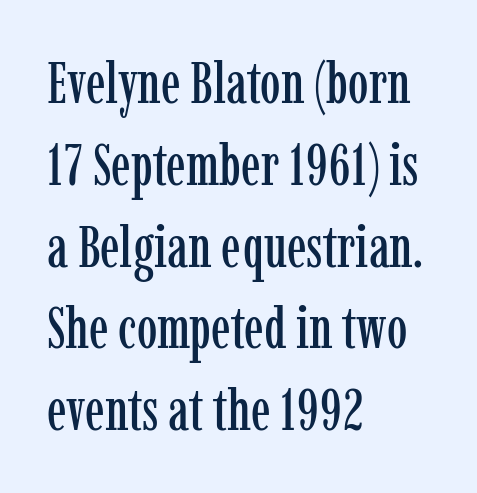
{"serif": "yes", "italic": "no", "width": "condensed", "stroke_contrast": "low", "x_height": "medium", "monospaced": "no", "underline": "no", "align": "left", "line_spacing": "normal", "line_spacing_ratio": 1.41, "letter_spacing": "normal", "letter_spacing_em": 0.0, "glyph_px": 58}
